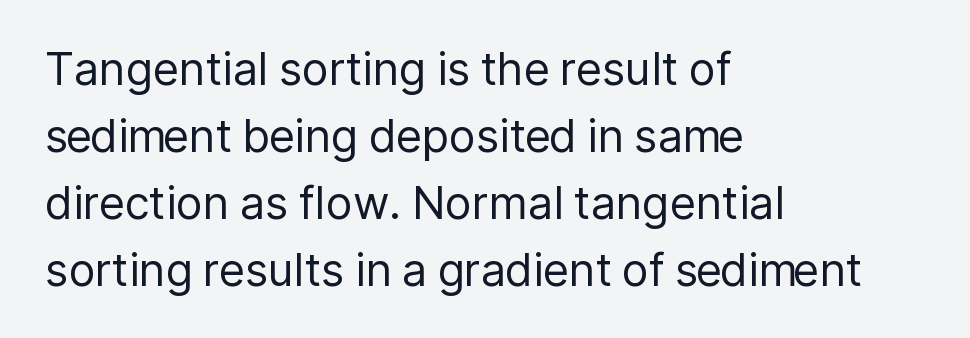
The image shows 45 px regular-weight sans-serif type, upright; set left-aligned, normal line spacing (1.49x), normal letter spacing, not underlined; low stroke contrast and a medium x-height.
